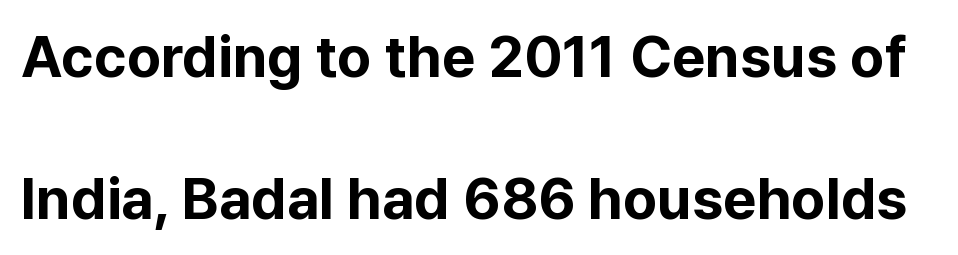
Q: Is the text bold? A: Yes.
Q: Is the text italic (slanted)? A: No, it is upright.
Q: Is the typeface a serif or a sans-serif typeface? A: Sans-serif.
Q: Is the text underlined? A: No.
Q: Is the spacing between letters normal or unusually wide? A: Normal.
Q: Is the spacing between lines tight, normal or loose? A: Loose.
Q: Width (condensed, normal, or wide)? A: Normal.
Q: Stroke contrast? A: Low.
Q: x-height? A: Medium.
Q: Monospaced? A: No.
